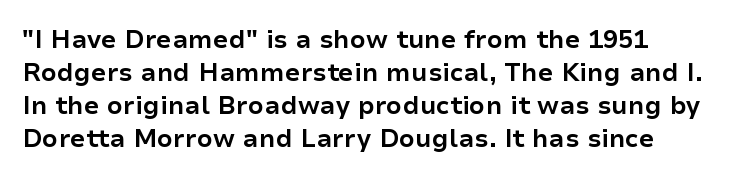
The image shows 25 px bold type, upright; set left-aligned, normal line spacing (1.32x), normal letter spacing, not underlined.
